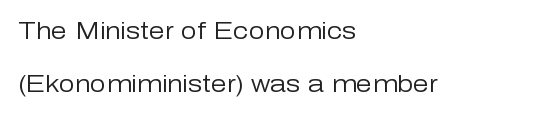
The image shows 23 px text type, upright; set left-aligned, loose line spacing (2.31x), normal letter spacing, not underlined.
